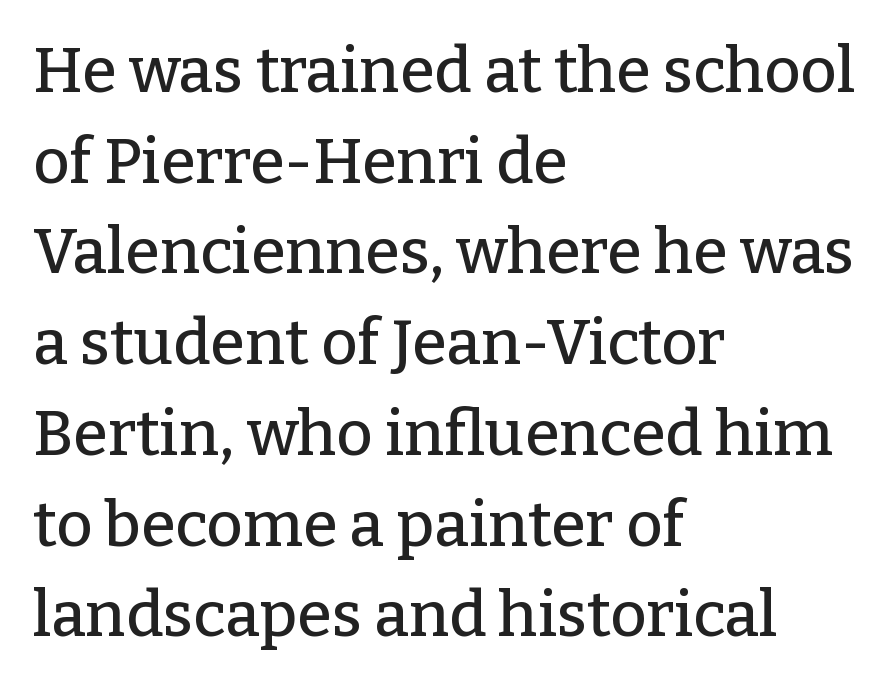
Q: Is the text italic (slanted)? A: No, it is upright.
Q: Is the typeface a serif or a sans-serif typeface? A: Serif.
Q: Is the text underlined? A: No.
Q: How is the paragraph aligned? A: Left-aligned.
Q: Is the spacing between letters normal or unusually wide? A: Normal.
Q: Is the spacing between lines tight, normal or loose? A: Normal.
Q: Width (condensed, normal, or wide)? A: Normal.
Q: Stroke contrast? A: Low.
Q: x-height? A: Medium.
Q: Monospaced? A: No.
